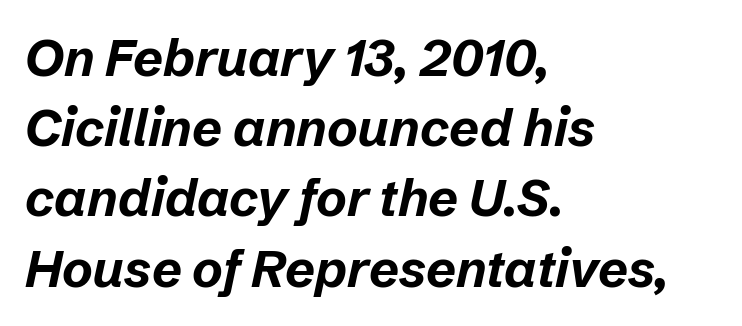
On the weight axis this lands at bold, roughly 700. Compared with typical body copy, the letter spacing here is the same. Reading down the column, the eye jumps a familiar distance to each next line. Slanted lettering throughout. Note the varied advance widths — an 'i' is clearly narrower than an 'm'.
